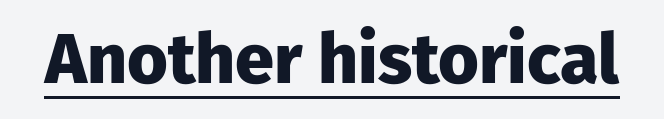
Here the designer chose a conventional face with non-uniform glyph widths. Strokes here are thick enough to call this a true bold. Each letter's strokes conclude bluntly, with no projecting serifs. Every word sits above its own underline. Quick note: not italic, upright. These lines keep a tight, regular rhythm from letter to letter.
